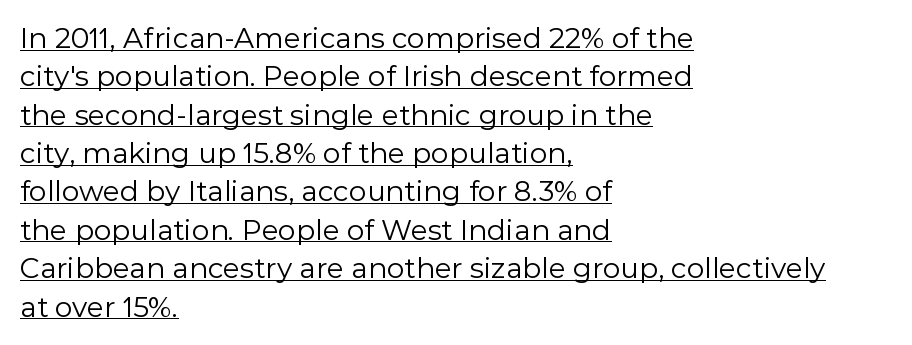
Q: Is the text bold? A: No.
Q: Is the text italic (slanted)? A: No, it is upright.
Q: Is the typeface a serif or a sans-serif typeface? A: Sans-serif.
Q: Is the text underlined? A: Yes.
Q: How is the paragraph aligned? A: Left-aligned.
Q: Is the spacing between letters normal or unusually wide? A: Normal.
Q: Is the spacing between lines tight, normal or loose? A: Normal.
Q: Width (condensed, normal, or wide)? A: Normal.
Q: x-height? A: Medium.
Q: Monospaced? A: No.
